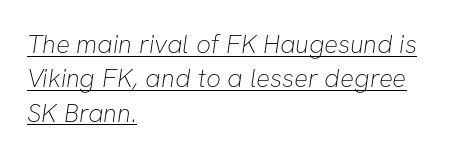
Is there much room between lines? A standard amount, neither cramped nor airy. Stem width sits at or under what a default text font uses. The rendering anchors every line to the left-hand side. Honestly, the underline is the first thing you notice here. Letter spacing: default.
